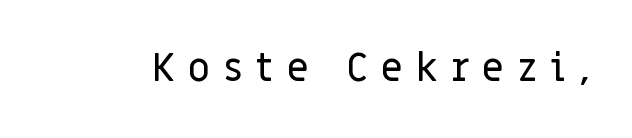
Q: Is the text italic (slanted)? A: No, it is upright.
Q: Is the typeface a serif or a sans-serif typeface? A: Sans-serif.
Q: Is the text underlined? A: No.
Q: Is the spacing between letters normal or unusually wide? A: Unusually wide.
Q: Width (condensed, normal, or wide)? A: Normal.
Q: Stroke contrast? A: Low.
Q: x-height? A: Large.
Q: Monospaced? A: No.
